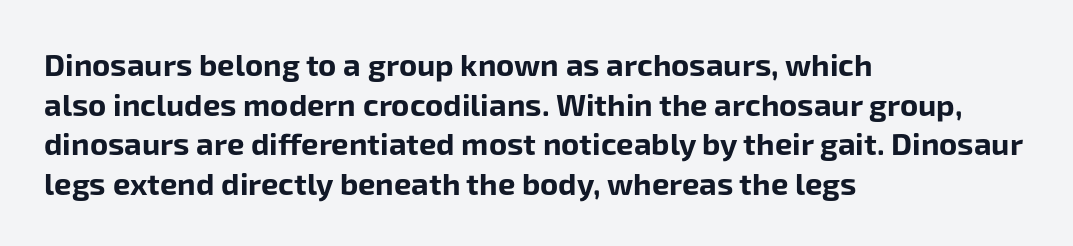
Typographically, this falls in the sans-serif category. Regular leading. Each letter keeps its own natural width here, so spacing adapts to shape. Descenders hang freely into open space. Summary of weight: heavy, a full bold. Quick note: not italic, upright.
